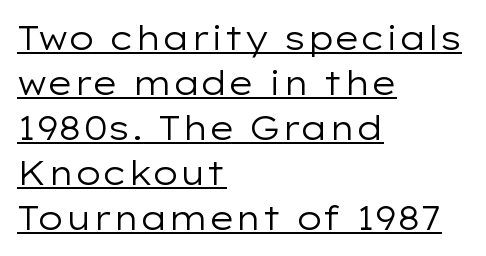
Q: Is the text bold? A: No.
Q: Is the text italic (slanted)? A: No, it is upright.
Q: Is the typeface a serif or a sans-serif typeface? A: Sans-serif.
Q: Is the text underlined? A: Yes.
Q: How is the paragraph aligned? A: Left-aligned.
Q: Is the spacing between letters normal or unusually wide? A: Normal.
Q: Is the spacing between lines tight, normal or loose? A: Normal.
Q: Width (condensed, normal, or wide)? A: Wide.
Q: Stroke contrast? A: Low.
Q: x-height? A: Medium.
Q: Monospaced? A: No.
